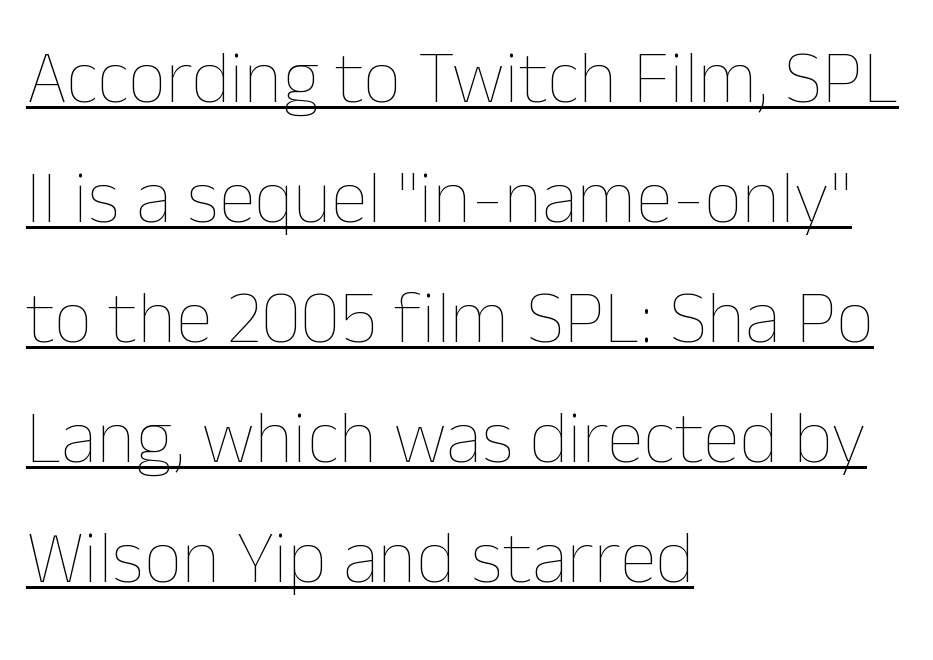
The words here are underlined. Weight: regular or lighter. Horizontally, the lines are justified to the leading edge only. Interline gaps are of average width in this sample.
